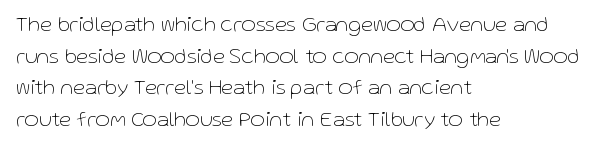
Ordinary non-slanted type is in use. Whoever set this chose a conventional vertical rhythm. Nothing unusual about the tracking: characters are spaced as the font intends. Every row of glyphs begins at an identical x-position on the left.
